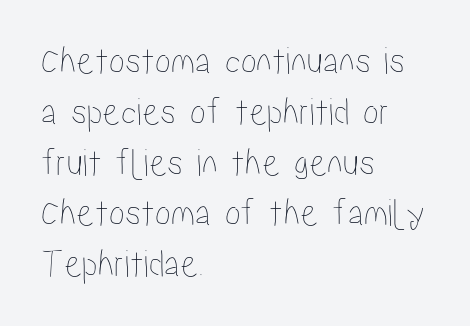
The image shows 40 px condensed type, upright; set left-aligned, normal line spacing (1.27x), normal letter spacing, not underlined; low stroke contrast and a medium x-height.
